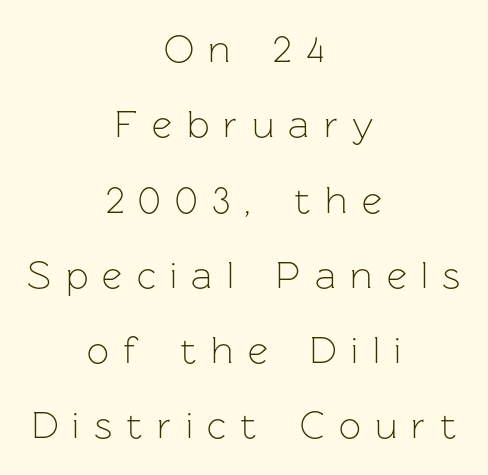
The image shows 39 px light sans-serif type, upright; set centered, loose line spacing (1.93x), unusually wide letter spacing (+0.37 em), not underlined; low stroke contrast and a medium x-height.
